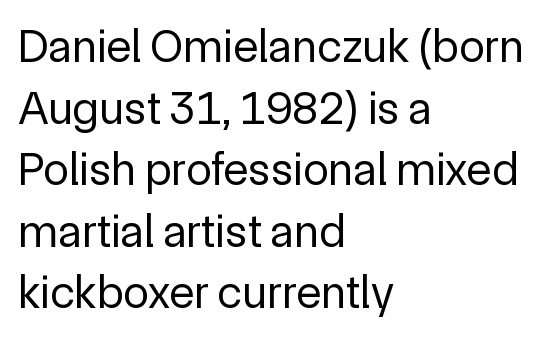
Q: Is the text bold? A: No.
Q: Is the text italic (slanted)? A: No, it is upright.
Q: Is the typeface a serif or a sans-serif typeface? A: Sans-serif.
Q: Is the text underlined? A: No.
Q: How is the paragraph aligned? A: Left-aligned.
Q: Is the spacing between letters normal or unusually wide? A: Normal.
Q: Is the spacing between lines tight, normal or loose? A: Normal.
Q: Width (condensed, normal, or wide)? A: Normal.
Q: x-height? A: Medium.
Q: Monospaced? A: No.
